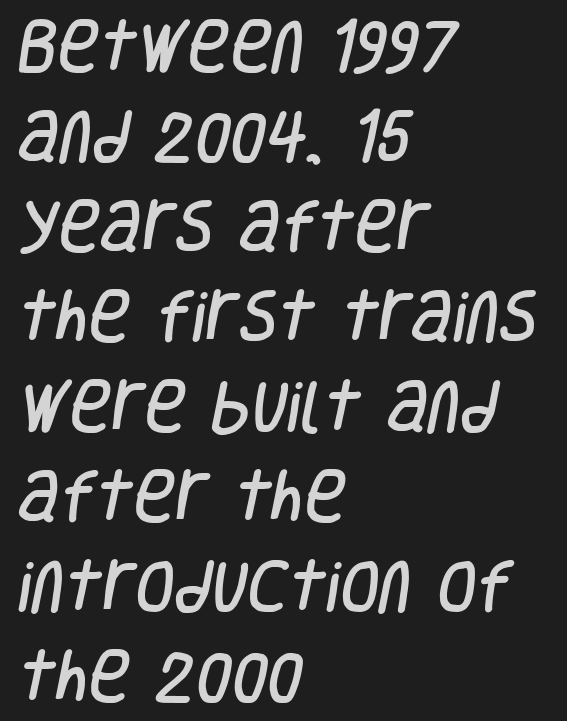
Observe the ordinary spacing: letters are neighbours, not strangers. Short and long lines alike share a common starting point at left. The space between consecutive lines is moderate. The foot of each line stays bare and open. The rendering shows plain stroke endings on the letterforms — a sans-serif design.
